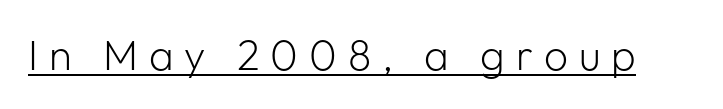
{"serif": "no", "italic": "no", "bold": "no", "weight": "light", "width": "normal", "stroke_contrast": "low", "x_height": "medium", "monospaced": "no", "underline": "yes", "letter_spacing": "wide", "letter_spacing_em": 0.26, "glyph_px": 42}
